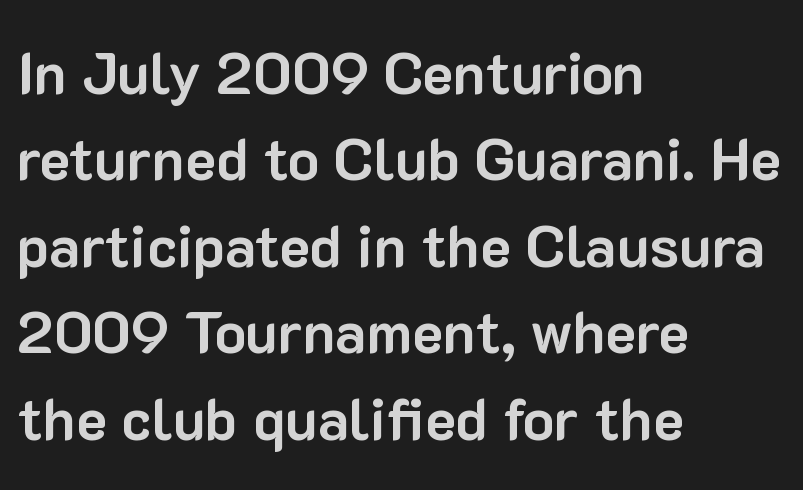
{"serif": "no", "italic": "no", "bold": "yes", "weight": "bold", "width": "normal", "stroke_contrast": "low", "x_height": "medium", "monospaced": "no", "underline": "no", "align": "left", "line_spacing": "normal", "line_spacing_ratio": 1.49, "letter_spacing": "normal", "letter_spacing_em": 0.0, "glyph_px": 58}
